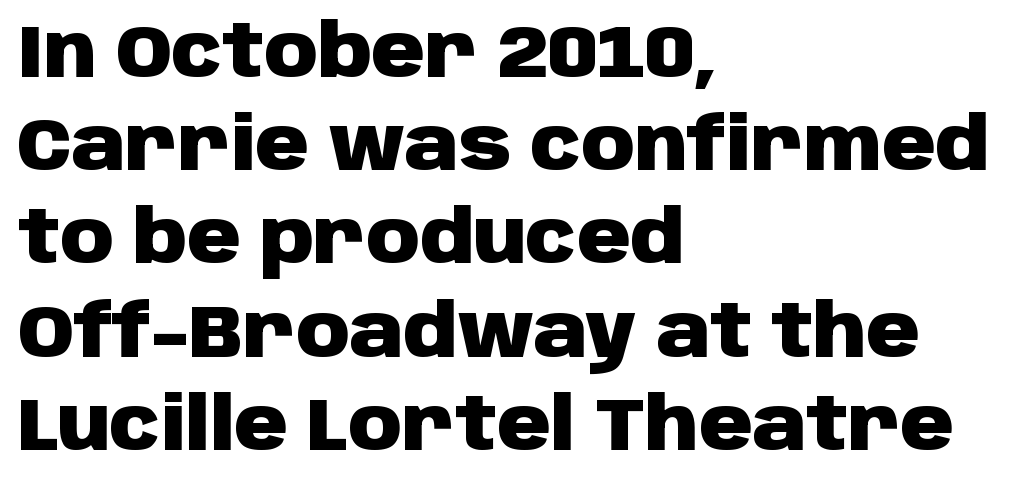
No extra tracking has been applied to these lines. Bold? Absolutely — the strokes are thick and heavy. No feet cap the strokes, marking this as sans-serif type. A bare baseline throughout the passage.
